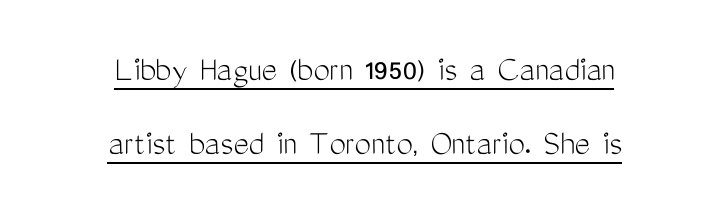
{"serif": "no", "italic": "no", "bold": "no", "weight": "light", "width": "condensed", "stroke_contrast": "medium", "x_height": "medium", "monospaced": "no", "underline": "yes", "align": "center", "line_spacing": "loose", "line_spacing_ratio": 2.0, "letter_spacing": "normal", "letter_spacing_em": 0.0, "glyph_px": 37}
